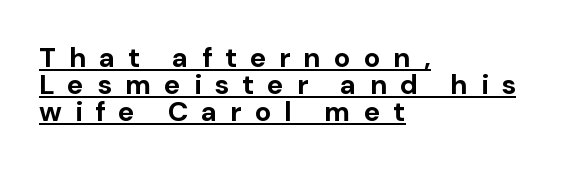
Q: Is the text bold? A: Yes.
Q: Is the text italic (slanted)? A: No, it is upright.
Q: Is the typeface a serif or a sans-serif typeface? A: Sans-serif.
Q: Is the text underlined? A: Yes.
Q: How is the paragraph aligned? A: Left-aligned.
Q: Is the spacing between letters normal or unusually wide? A: Unusually wide.
Q: Is the spacing between lines tight, normal or loose? A: Tight.
Q: Width (condensed, normal, or wide)? A: Normal.
Q: Stroke contrast? A: Low.
Q: x-height? A: Medium.
Q: Monospaced? A: No.
